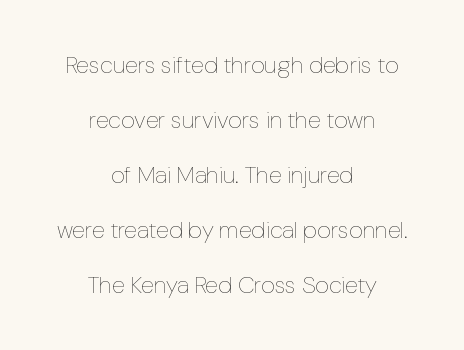
{"italic": "no", "bold": "no", "underline": "no", "align": "center", "line_spacing": "loose", "line_spacing_ratio": 2.29, "letter_spacing": "normal", "letter_spacing_em": 0.0, "glyph_px": 24}
